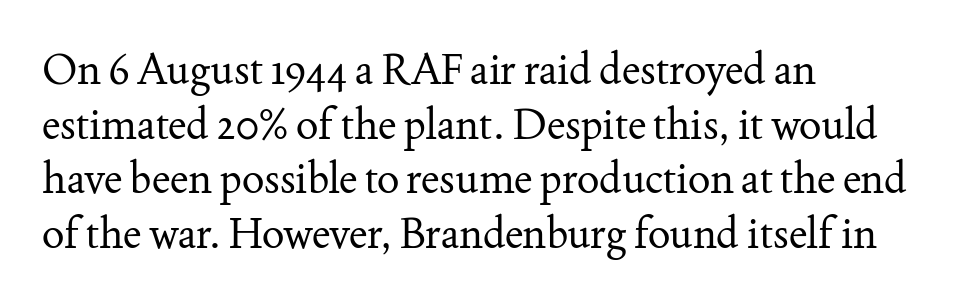
The image shows 42 px regular-weight serif type, upright; set left-aligned, normal line spacing (1.3x), normal letter spacing, not underlined; medium stroke contrast and a small x-height.
